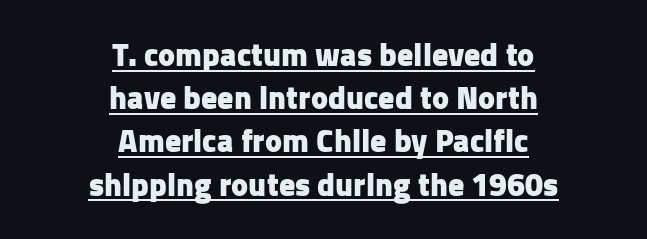
What weight is shown? A full bold with thick strokes. Each letter keeps its own natural width here, so spacing adapts to shape. Horizontal bands of white between lines are of average thickness. This sample uses a sans-serif face. You can see a thin bar hugging the bottom of the glyphs.
